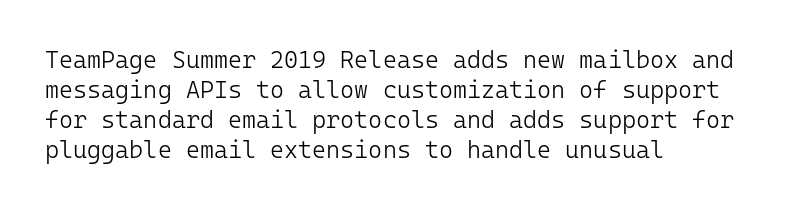
The image shows 24 px text type, upright; set left-aligned, normal line spacing (1.25x), normal letter spacing, not underlined.
